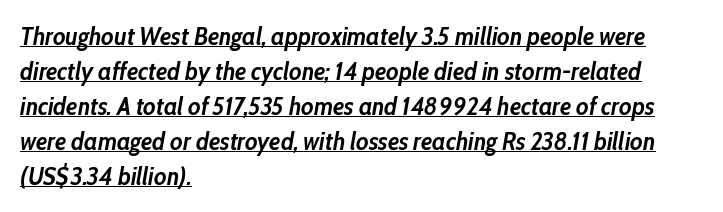
The image shows 25 px bold type, italic (leaning right); set left-aligned, normal line spacing (1.4x), normal letter spacing, underlined.
